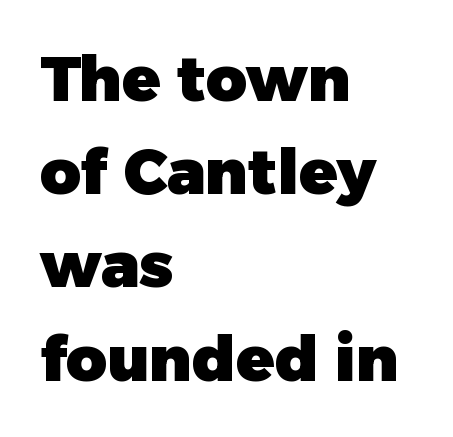
{"serif": "no", "italic": "no", "bold": "yes", "weight": "heavy", "width": "normal", "stroke_contrast": "low", "x_height": "medium", "monospaced": "no", "underline": "no", "align": "left", "line_spacing": "normal", "line_spacing_ratio": 1.48, "letter_spacing": "normal", "letter_spacing_em": 0.0, "glyph_px": 63}
